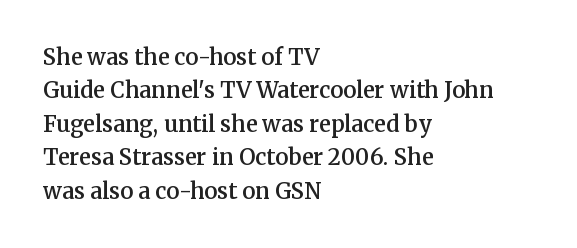
Q: Is the text bold? A: Semi-bold.
Q: Is the text italic (slanted)? A: No, it is upright.
Q: Is the text underlined? A: No.
Q: How is the paragraph aligned? A: Left-aligned.
Q: Is the spacing between letters normal or unusually wide? A: Normal.
Q: Is the spacing between lines tight, normal or loose? A: Normal.
